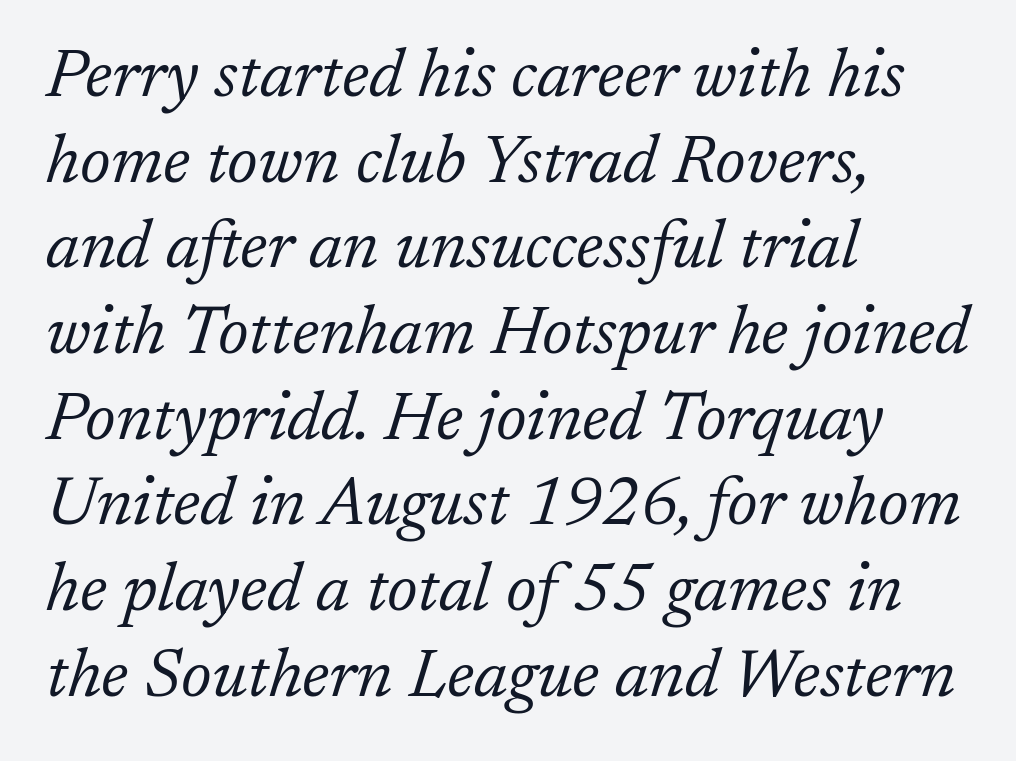
This sample has the flowing, uneven cadence of proportional lettering. The typeface has the unassuming heft of standard copy or less. Tracking here is standard; glyphs follow each other at the usual distance. Decoration check: the copy has no underline.
